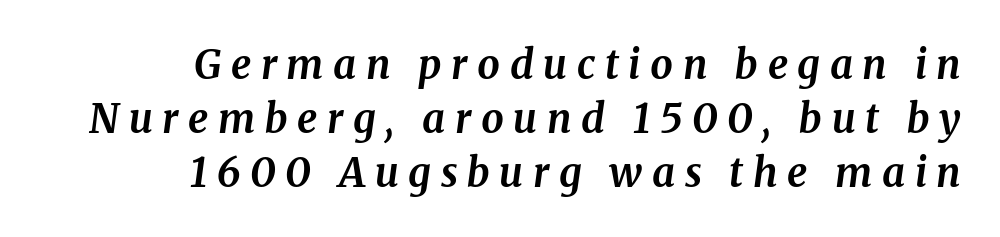
The words here are not underlined. The face used here is seriffed, in the tradition of book romans. The letters advance in unequal steps, a hallmark of proportional type. A typesetter would mark this as italic.
